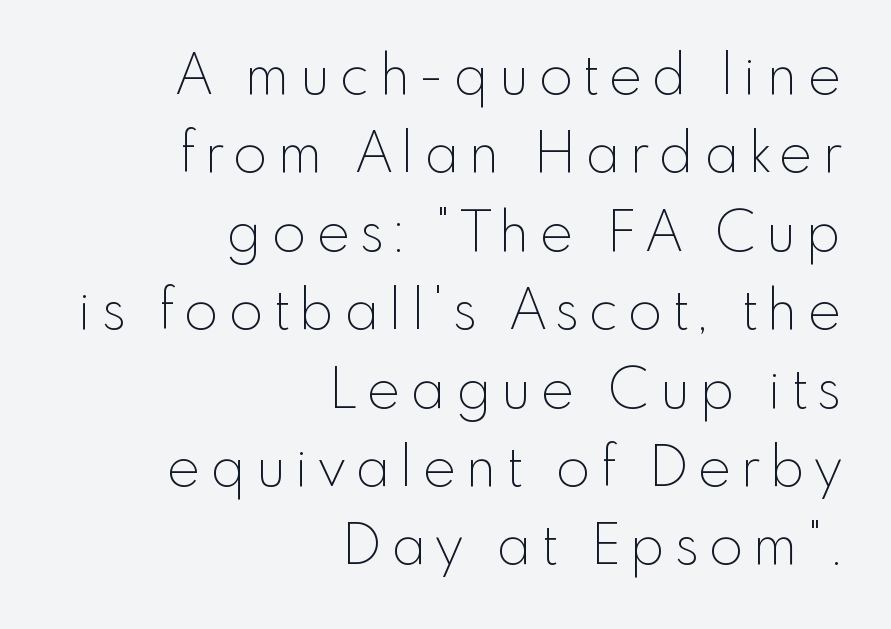
{"serif": "no", "italic": "no", "bold": "no", "weight": "thin", "width": "normal", "x_height": "small", "monospaced": "no", "underline": "no", "align": "right", "line_spacing": "normal", "line_spacing_ratio": 1.4, "glyph_px": 56}
